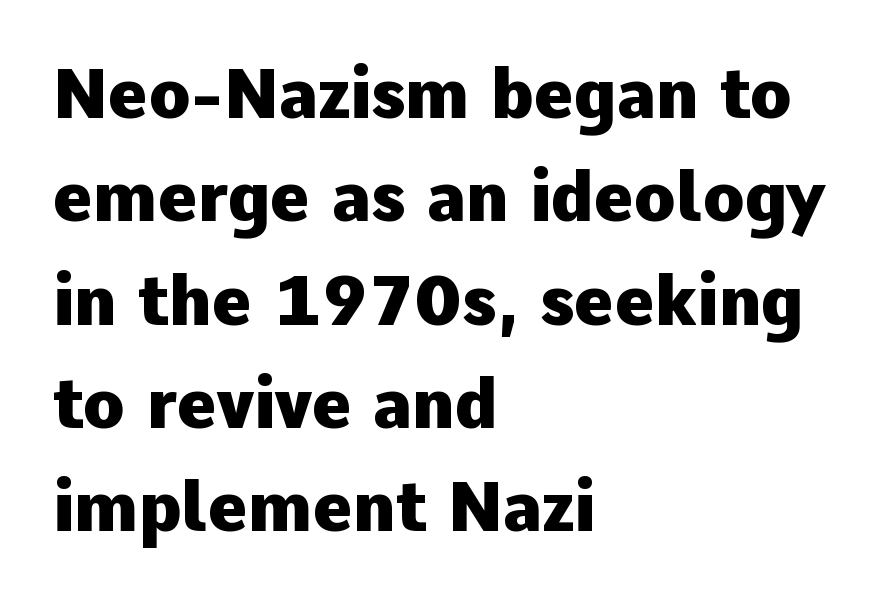
The image shows 68 px heavy sans-serif type, upright; set left-aligned, normal line spacing (1.52x), normal letter spacing, not underlined; low stroke contrast and a medium x-height.
